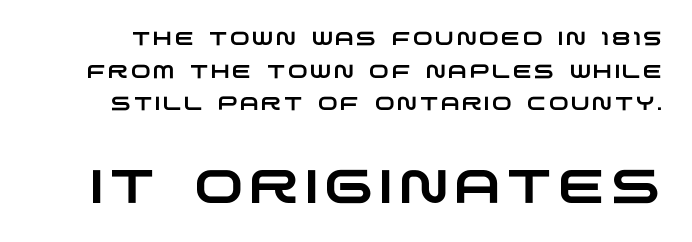
{"serif": "no", "width": "wide", "stroke_contrast": "low", "x_height": "large", "monospaced": "no", "underline": "no", "line_spacing_ratio": 1.72, "larger_block": "second", "size_ratio": 2.47, "glyph_px": 47}
